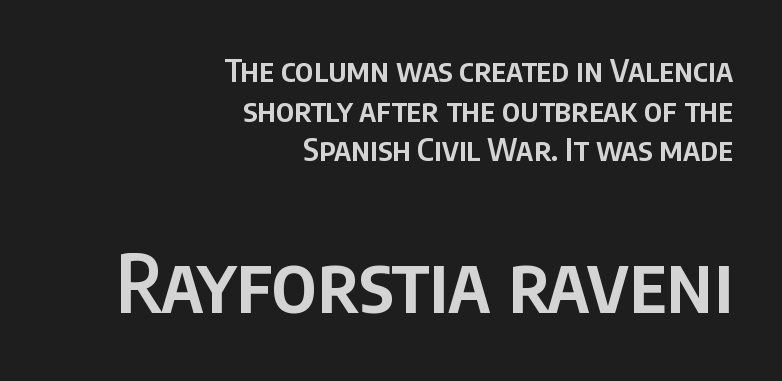
{"serif": "no", "italic": "no", "bold": "semi", "weight": "semibold", "width": "condensed", "stroke_contrast": "low", "x_height": "large", "monospaced": "no", "underline": "no", "align": "right", "line_spacing_ratio": 1.24, "letter_spacing": "normal", "letter_spacing_em": 0.0, "larger_block": "second", "size_ratio": 2.47, "glyph_px": 79}
